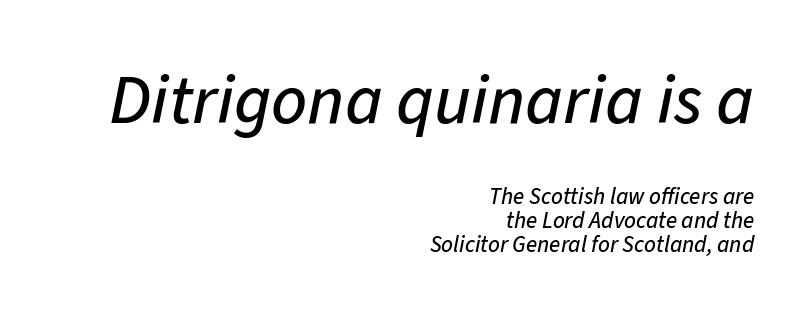
Caption: standard tracking, unaltered. Emphasis-style slanted type is in use. The rendering uses natural spacing where letterforms have individual widths. Quick note: underline off.
